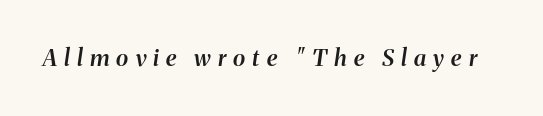
The image shows 23 px text type, italic (leaning right); set unusually wide letter spacing (+0.31 em), not underlined.
